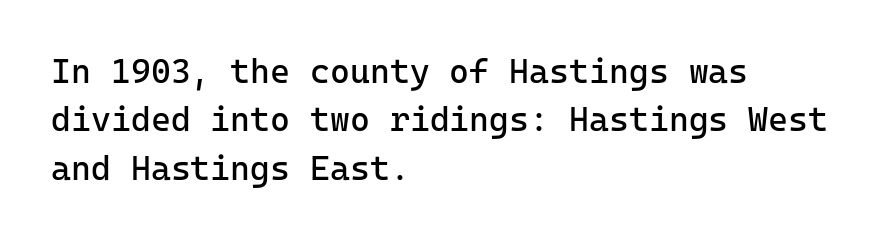
{"serif": "no", "italic": "no", "bold": "no", "weight": "regular", "width": "normal", "stroke_contrast": "low", "x_height": "medium", "monospaced": "yes", "underline": "no", "align": "left", "line_spacing": "normal", "line_spacing_ratio": 1.42, "letter_spacing": "normal", "letter_spacing_em": 0.0, "glyph_px": 34}
